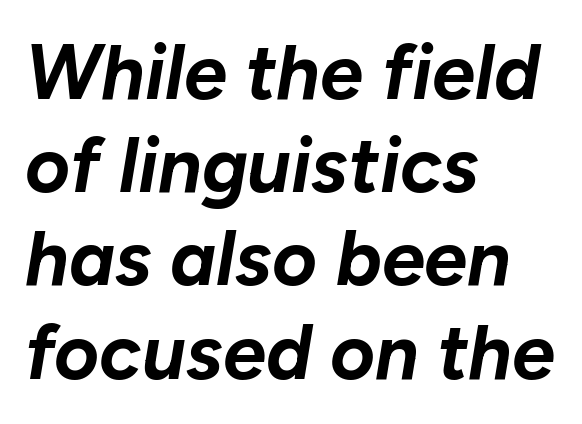
{"italic": "yes", "lean": "right", "slant_degrees": 10, "bold": "yes", "weight": "bold", "width": "normal", "stroke_contrast": "low", "x_height": "medium", "monospaced": "no", "underline": "no", "align": "left", "line_spacing_ratio": 1.21, "letter_spacing": "normal", "letter_spacing_em": 0.0, "glyph_px": 77}
